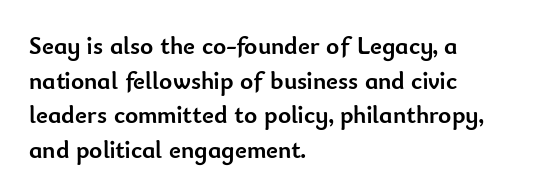
{"italic": "no", "bold": "yes", "underline": "no", "align": "left", "line_spacing": "normal", "line_spacing_ratio": 1.39, "letter_spacing": "normal", "letter_spacing_em": 0.0, "glyph_px": 25}
